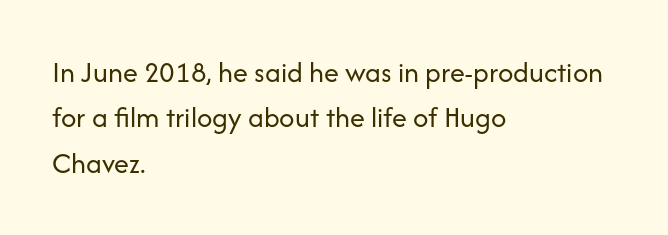
The image shows 30 px regular-weight sans-serif type, upright; set left-aligned, normal line spacing (1.51x), normal letter spacing, not underlined; low stroke contrast and a medium x-height.
